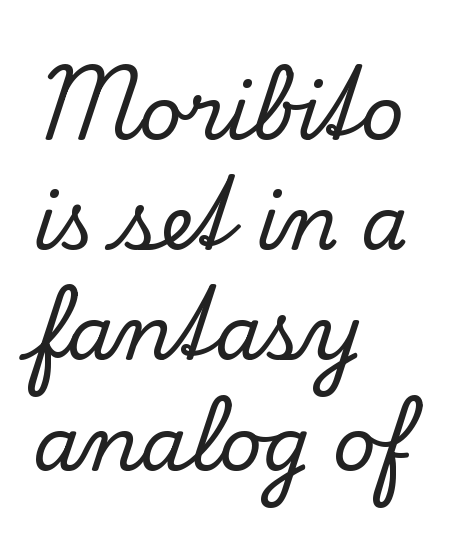
A student would call this left alignment; a typographer would say flush left, rag right. The passage shown is typed in a proportional face where columns would drift. Nothing unusual about the tracking: characters are spaced as the font intends. The passage shown stacks its lines at a standard gap.
